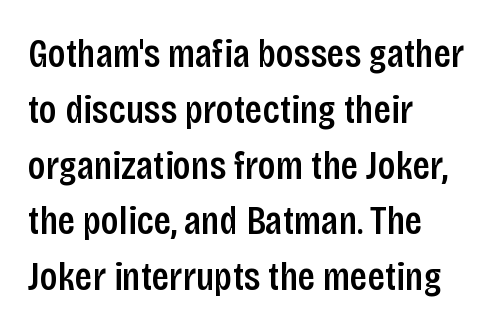
A bit beefed up — I'd call it semibold rather than bold. Think of a printed novel: that variable character pitch is what you see here. Notice how the passage keeps a crisp vertical edge on the left only. Is there any slant? The stems are plumb.
